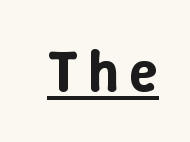
Q: Is the text italic (slanted)? A: No, it is upright.
Q: Is the text underlined? A: Yes.
Q: Width (condensed, normal, or wide)? A: Normal.
Q: Stroke contrast? A: Low.
Q: x-height? A: Medium.
Q: Monospaced? A: No.
